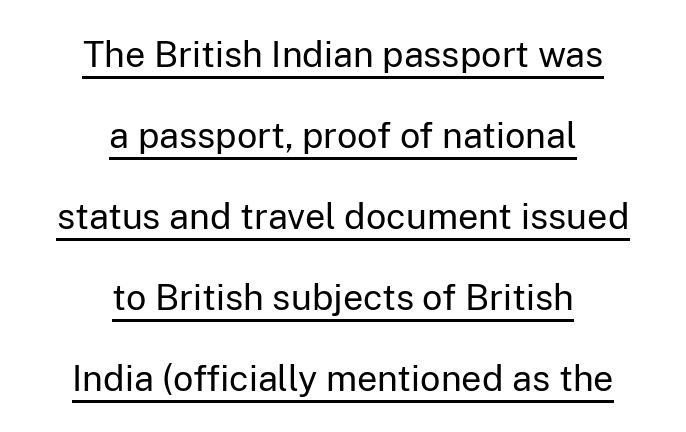
A rule runs beneath these lines of type. The leading is generous, giving the passage an open texture. The setting favours the middle, as headings and verse often do. I'd call this a sans setting — the letters go barefoot. Does the lettering tilt? It doesn't — this is upright.
